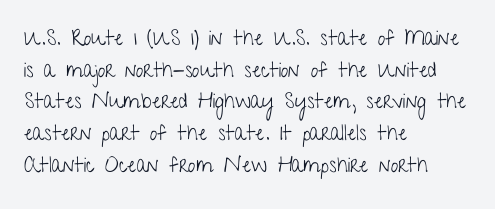
Style check: upright. Leftover space on each line is placed entirely after the last word. The rows are spaced the way most documents space them. The font is comparable to plain body text, perhaps lighter. Honestly, there is no underline to notice here at all. Nobody touched the tracking dial on this one.
